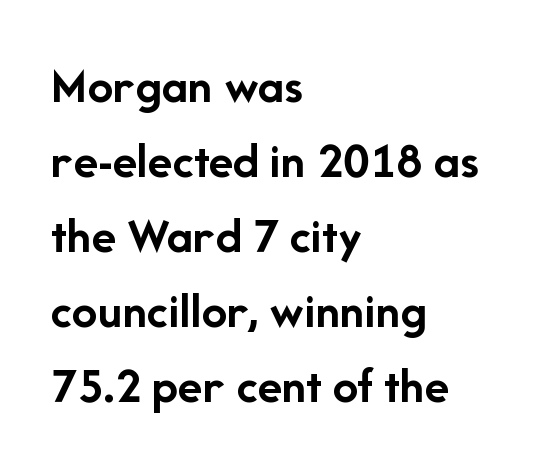
Q: Is the text bold? A: Yes.
Q: Is the text italic (slanted)? A: No, it is upright.
Q: Is the typeface a serif or a sans-serif typeface? A: Sans-serif.
Q: Is the text underlined? A: No.
Q: How is the paragraph aligned? A: Left-aligned.
Q: Is the spacing between letters normal or unusually wide? A: Normal.
Q: Is the spacing between lines tight, normal or loose? A: Normal.
Q: Width (condensed, normal, or wide)? A: Normal.
Q: Stroke contrast? A: Low.
Q: x-height? A: Medium.
Q: Monospaced? A: No.
